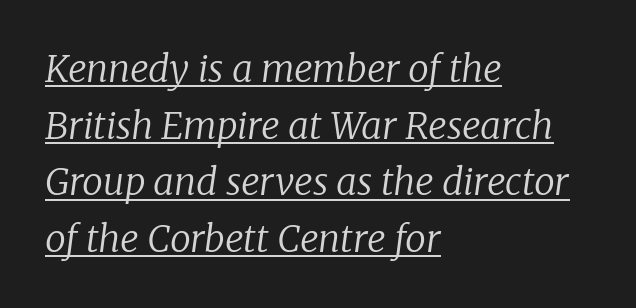
The image shows 37 px regular-weight serif type, italic (leaning right); set left-aligned, normal line spacing (1.53x), normal letter spacing, underlined; low stroke contrast and a medium x-height.
